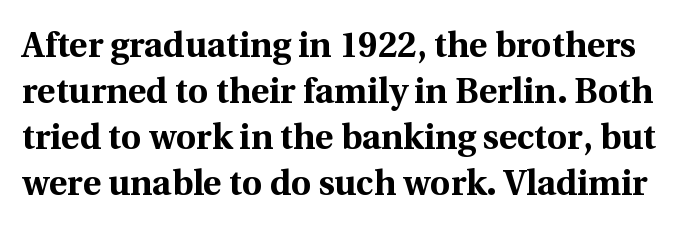
The image shows 35 px bold serif type, upright; set normal line spacing (1.31x), normal letter spacing, not underlined; a medium x-height.
